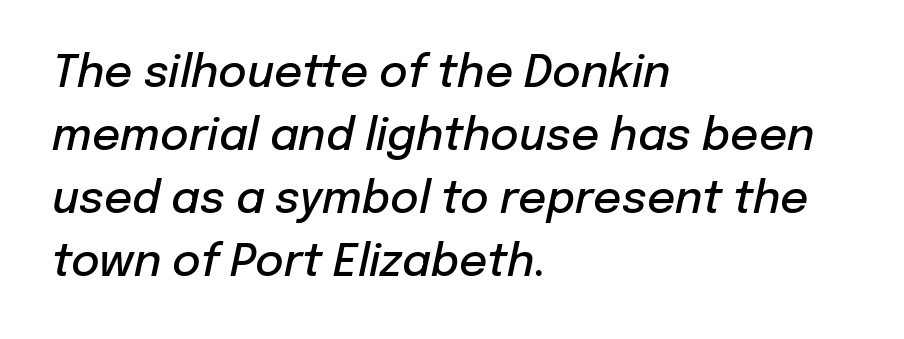
The image shows 44 px semibold type, italic (leaning right); set left-aligned, normal line spacing (1.43x), normal letter spacing, not underlined; low stroke contrast and a medium x-height.
